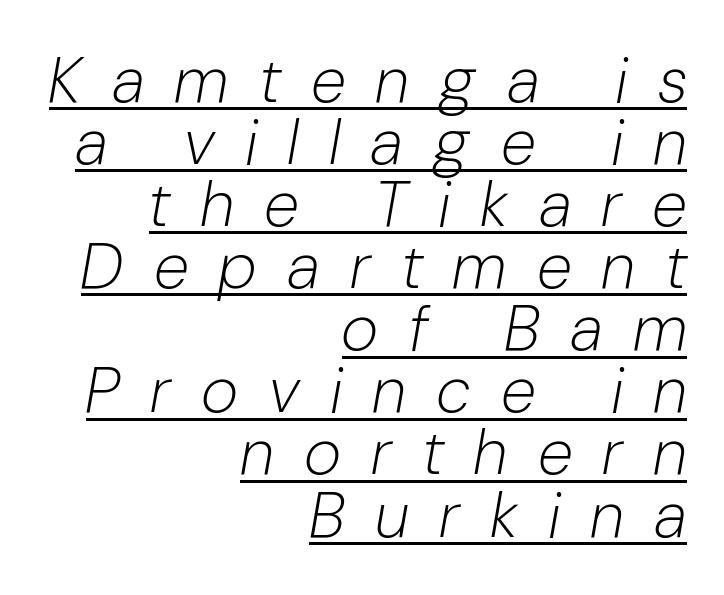
Check the space under the baseline: a stroke is drawn there. Is the block centered? No — it sits flush against the right margin. The typography opts for an oblique posture over an upright one. Character widths vary here, with narrow letters taking less room than wide ones.
